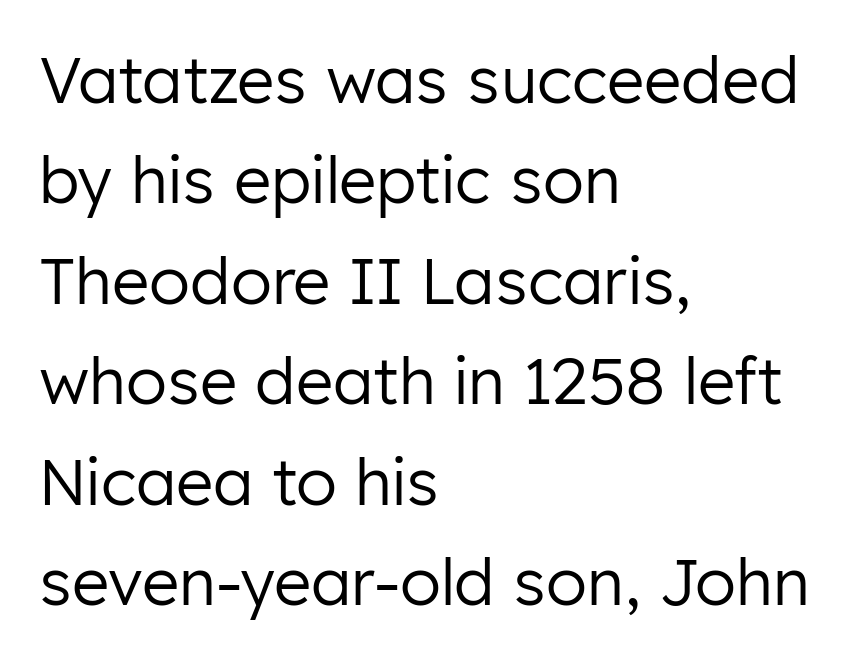
Q: Is the text bold? A: No.
Q: Is the text italic (slanted)? A: No, it is upright.
Q: Is the typeface a serif or a sans-serif typeface? A: Sans-serif.
Q: Is the text underlined? A: No.
Q: How is the paragraph aligned? A: Left-aligned.
Q: Is the spacing between letters normal or unusually wide? A: Normal.
Q: Is the spacing between lines tight, normal or loose? A: Normal.
Q: Width (condensed, normal, or wide)? A: Normal.
Q: Stroke contrast? A: Low.
Q: x-height? A: Medium.
Q: Monospaced? A: No.
